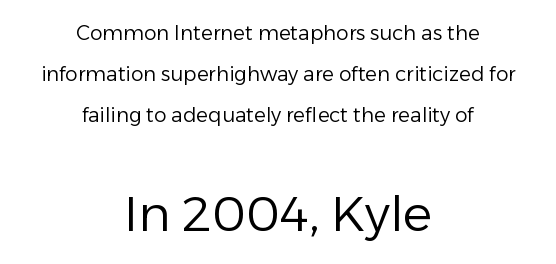
Q: Is the text bold? A: No.
Q: Is the text italic (slanted)? A: No, it is upright.
Q: Is the typeface a serif or a sans-serif typeface? A: Sans-serif.
Q: Is the text underlined? A: No.
Q: How is the paragraph aligned? A: Centered.
Q: Is the spacing between letters normal or unusually wide? A: Normal.
Q: Is the spacing between lines tight, normal or loose? A: Loose.
Q: Which block of text is set in a larger size, the first (top) or the second (bottom)? A: The second (bottom) one.
Q: Width (condensed, normal, or wide)? A: Normal.
Q: Stroke contrast? A: Low.
Q: x-height? A: Medium.
Q: Monospaced? A: No.
